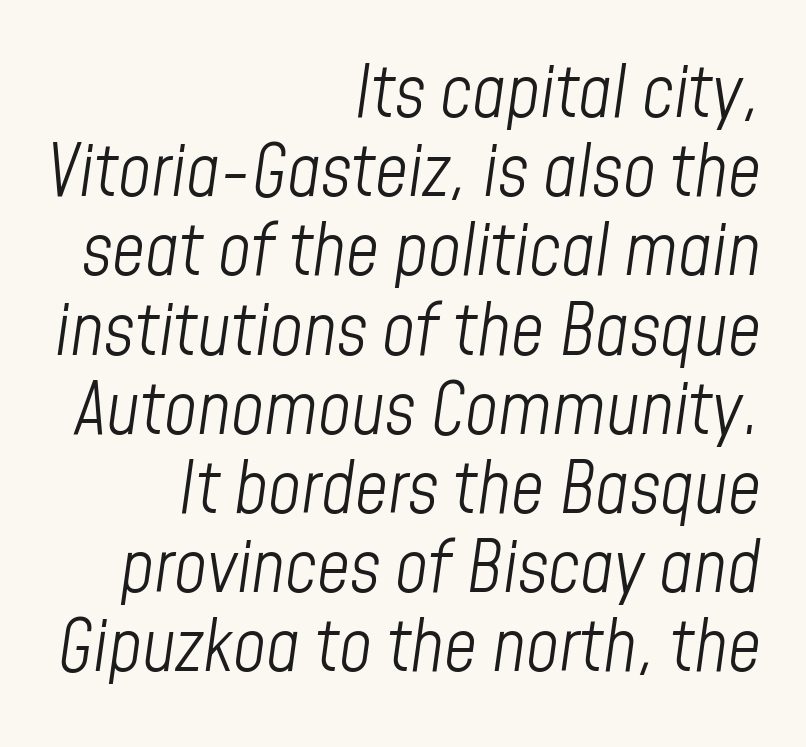
The rendering uses a small line-height, squeezing the rows. Would a proofreader flag this as italicized? Yes. The words here are not underlined. This rendering leaves character spacing at its baseline value. The face used here is proportionally spaced, like ordinary book or web type. Line ends are locked; line starts wander.
